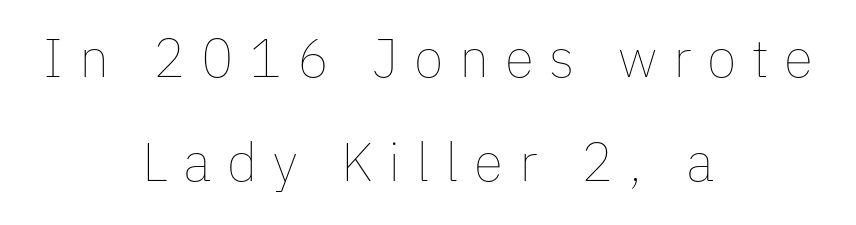
A typesetter would mark this as roman, not italic. The lines are spread far apart with generous leading. This rendering widens character spacing well past its baseline value. No word sits above an underline. Both edges are ragged and mirror each other, which tells us the setting is centered. Varying glyph widths throughout — classic text-font behaviour.
